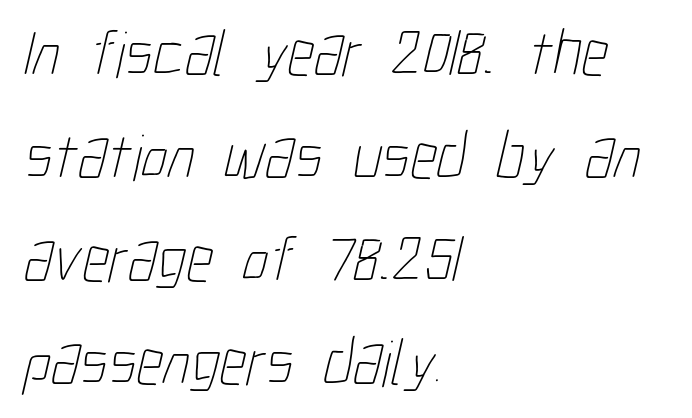
Q: Is the text bold? A: No.
Q: Is the text underlined? A: No.
Q: How is the paragraph aligned? A: Left-aligned.
Q: Is the spacing between letters normal or unusually wide? A: Normal.
Q: Is the spacing between lines tight, normal or loose? A: Normal.
Q: Width (condensed, normal, or wide)? A: Condensed.
Q: Stroke contrast? A: Low.
Q: x-height? A: Medium.
Q: Monospaced? A: No.
